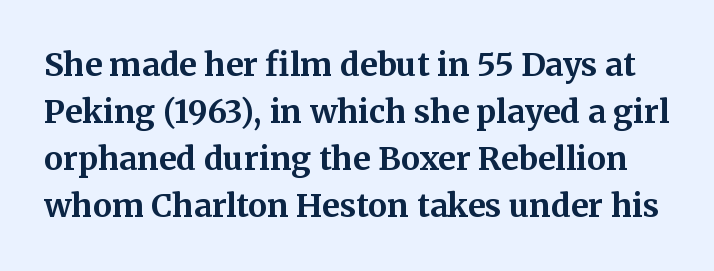
Q: Is the text bold? A: Yes.
Q: Is the text italic (slanted)? A: No, it is upright.
Q: Is the typeface a serif or a sans-serif typeface? A: Serif.
Q: Is the text underlined? A: No.
Q: Is the spacing between letters normal or unusually wide? A: Normal.
Q: Is the spacing between lines tight, normal or loose? A: Normal.
Q: Width (condensed, normal, or wide)? A: Normal.
Q: Stroke contrast? A: Medium.
Q: x-height? A: Medium.
Q: Monospaced? A: No.
